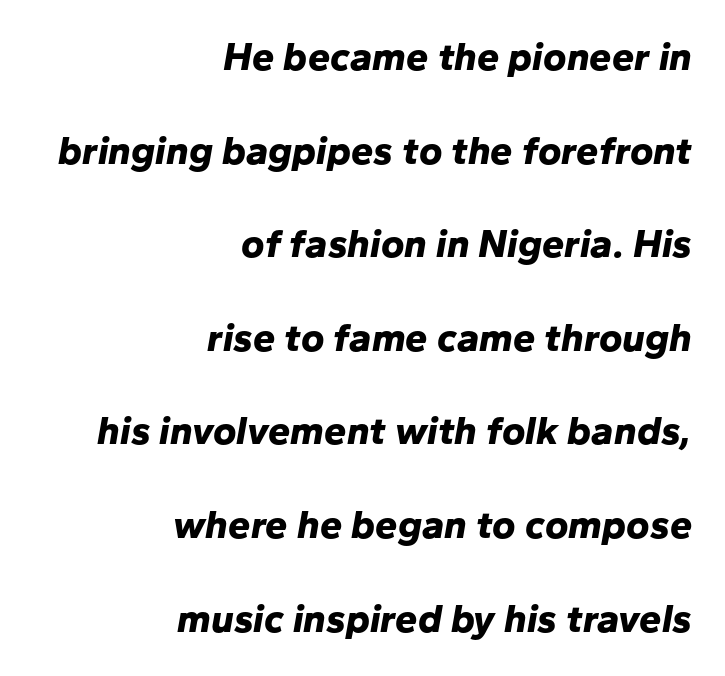
Q: Is the text bold? A: Yes.
Q: Is the text italic (slanted)? A: Yes, it leans right by about 10 degrees.
Q: Is the text underlined? A: No.
Q: How is the paragraph aligned? A: Right-aligned.
Q: Is the spacing between letters normal or unusually wide? A: Normal.
Q: Is the spacing between lines tight, normal or loose? A: Loose.
Q: Width (condensed, normal, or wide)? A: Normal.
Q: Stroke contrast? A: Low.
Q: x-height? A: Medium.
Q: Monospaced? A: No.
